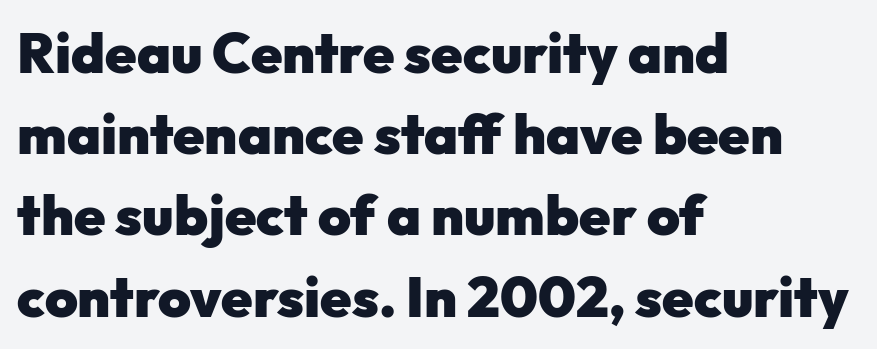
Q: Is the text bold? A: Yes.
Q: Is the text italic (slanted)? A: No, it is upright.
Q: Is the typeface a serif or a sans-serif typeface? A: Sans-serif.
Q: Is the text underlined? A: No.
Q: How is the paragraph aligned? A: Left-aligned.
Q: Is the spacing between letters normal or unusually wide? A: Normal.
Q: Is the spacing between lines tight, normal or loose? A: Normal.
Q: Width (condensed, normal, or wide)? A: Normal.
Q: Stroke contrast? A: Low.
Q: x-height? A: Medium.
Q: Monospaced? A: No.
